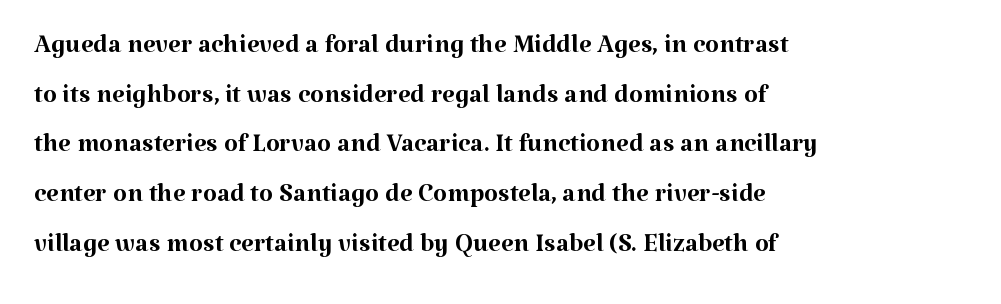
Normally led — the rows are evenly, conventionally spaced. Layout note: lines flush left. Style check: upright. Tracking here is standard; glyphs follow each other at the usual distance. Stems and bowls with no extra thickness — not bold. This sample has the flowing, uneven cadence of proportional lettering.
